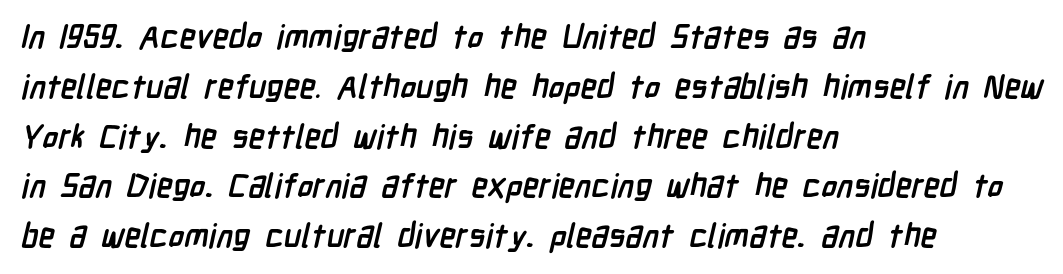
Has an underline been added? It has not. Stroke thickness is high; the sample reads as a true bold. How are the letters spaced? Ordinarily, with no added tracking. Spacing verdict: proportional, widths tailored to each character.
